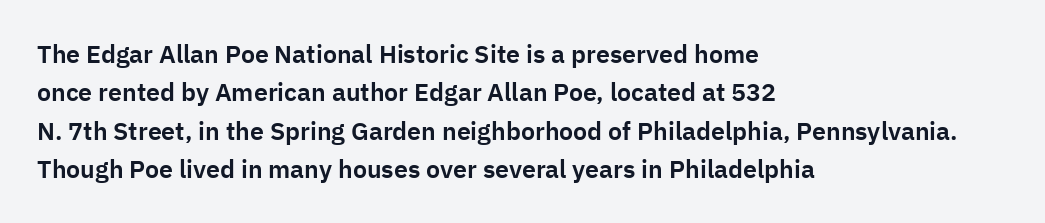
{"italic": "no", "underline": "no", "align": "left", "line_spacing": "normal", "line_spacing_ratio": 1.54, "letter_spacing": "normal", "letter_spacing_em": 0.0, "glyph_px": 25}
